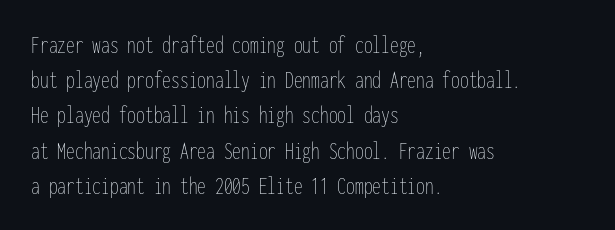
Weight: not bold — regular or lighter. Summary of vertical rhythm: regular, with standard interline spacing. Italic? Not at all — the glyphs are vertical. Words appear dense and cohesive because spacing is normal. Glance below the letters and you will spot only blank space.
